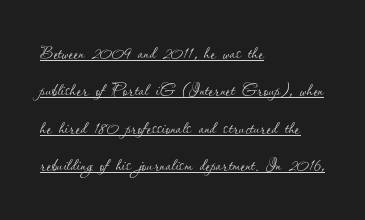
The image shows 23 px text type; set left-aligned, normal line spacing (1.63x), normal letter spacing, underlined.
